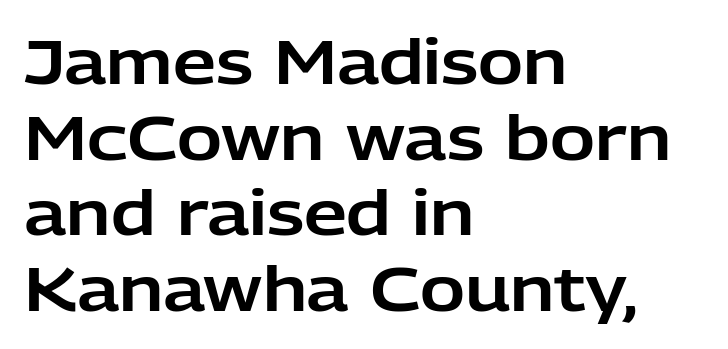
Q: Is the text italic (slanted)? A: No, it is upright.
Q: Is the typeface a serif or a sans-serif typeface? A: Sans-serif.
Q: Is the text underlined? A: No.
Q: How is the paragraph aligned? A: Left-aligned.
Q: Is the spacing between letters normal or unusually wide? A: Normal.
Q: Width (condensed, normal, or wide)? A: Normal.
Q: Stroke contrast? A: Low.
Q: x-height? A: Medium.
Q: Monospaced? A: No.
